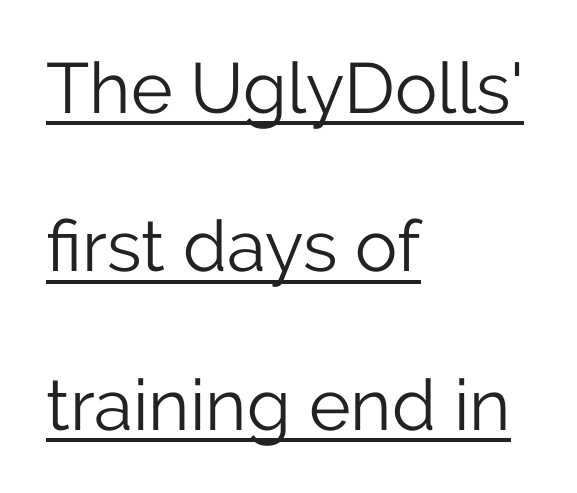
The image shows 71 px light sans-serif type, upright; set left-aligned, loose line spacing (2.23x), normal letter spacing, underlined; low stroke contrast and a medium x-height.
